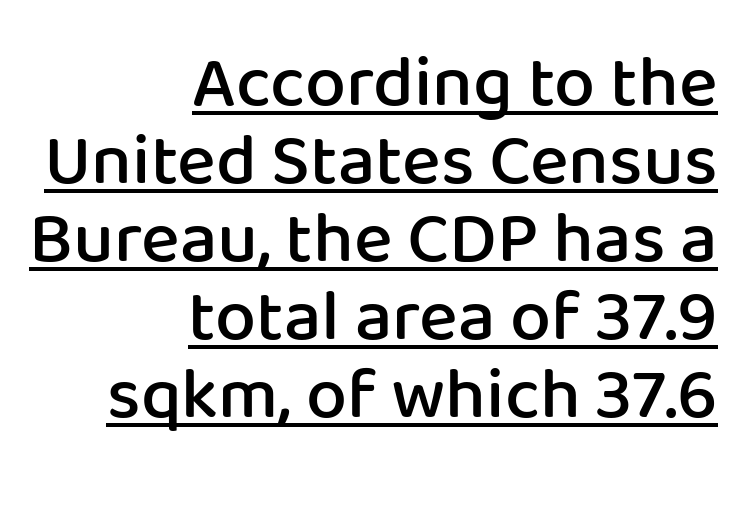
The image shows 73 px semibold sans-serif type, upright; set right-aligned, tight line spacing (1.07x), normal letter spacing, underlined; low stroke contrast and a medium x-height.
